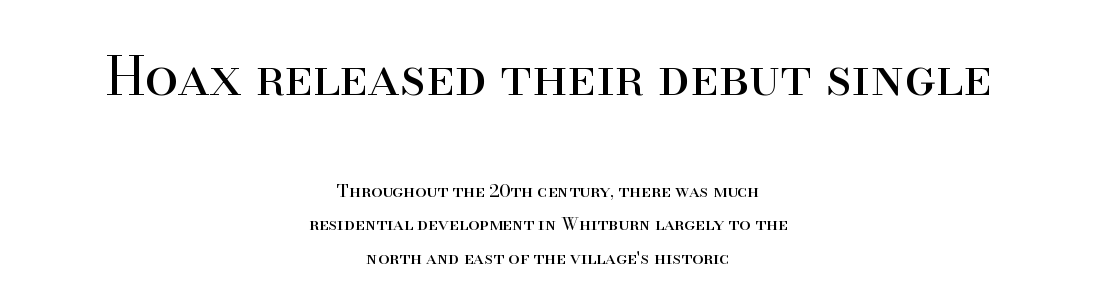
{"serif": "yes", "italic": "no", "bold": "no", "weight": "regular", "width": "normal", "stroke_contrast": "high", "x_height": "small", "monospaced": "no", "underline": "no", "align": "center", "line_spacing_ratio": 1.86, "letter_spacing": "normal", "letter_spacing_em": 0.0, "larger_block": "first", "size_ratio": 2.94, "glyph_px": 53}
